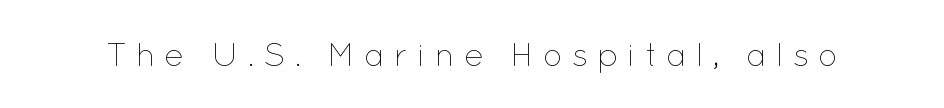
The image shows 33 px thin type, upright; set unusually wide letter spacing (+0.26 em), not underlined; low stroke contrast and a medium x-height.
